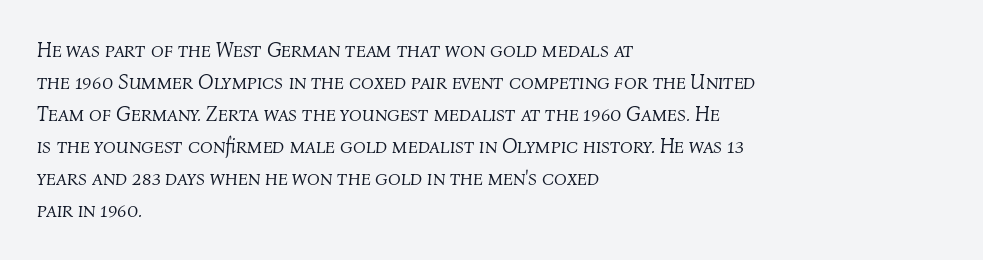
Just letters on the line, the space beneath them empty. One-word summary of the alignment: left. The typography opts for an oblique posture over an upright one. Here the glyphs are tracked normally, forming tight word shapes. Stems and bowls with no extra thickness — not bold.
